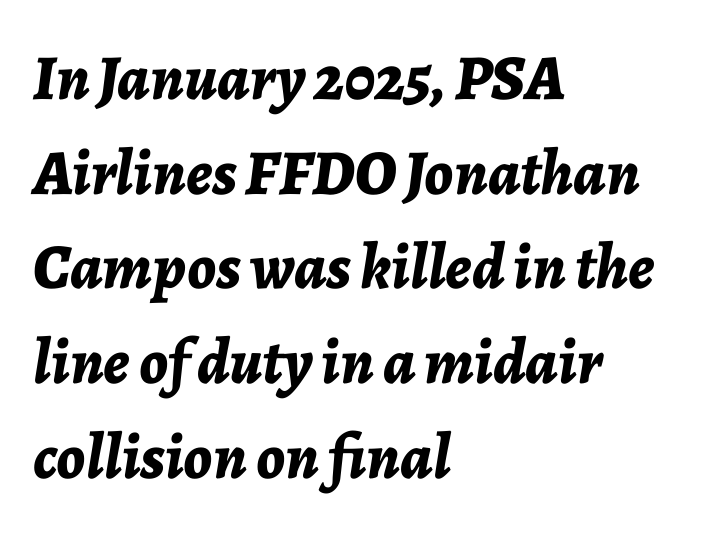
Q: Is the text bold? A: Yes.
Q: Is the text italic (slanted)? A: Yes, it leans right by about 7 degrees.
Q: Is the text underlined? A: No.
Q: How is the paragraph aligned? A: Left-aligned.
Q: Is the spacing between letters normal or unusually wide? A: Normal.
Q: Is the spacing between lines tight, normal or loose? A: Normal.
Q: Width (condensed, normal, or wide)? A: Normal.
Q: Stroke contrast? A: Low.
Q: x-height? A: Medium.
Q: Monospaced? A: No.
